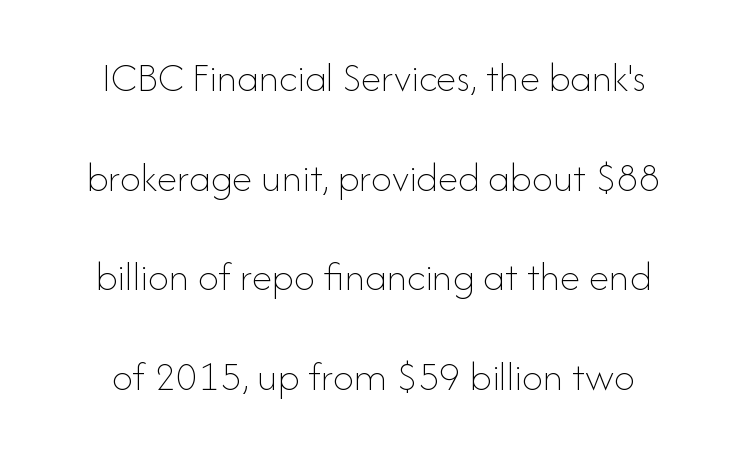
{"italic": "no", "bold": "no", "weight": "thin", "width": "normal", "stroke_contrast": "low", "x_height": "small", "monospaced": "no", "underline": "no", "align": "center", "line_spacing": "loose", "line_spacing_ratio": 2.37, "letter_spacing": "normal", "letter_spacing_em": 0.0, "glyph_px": 42}
